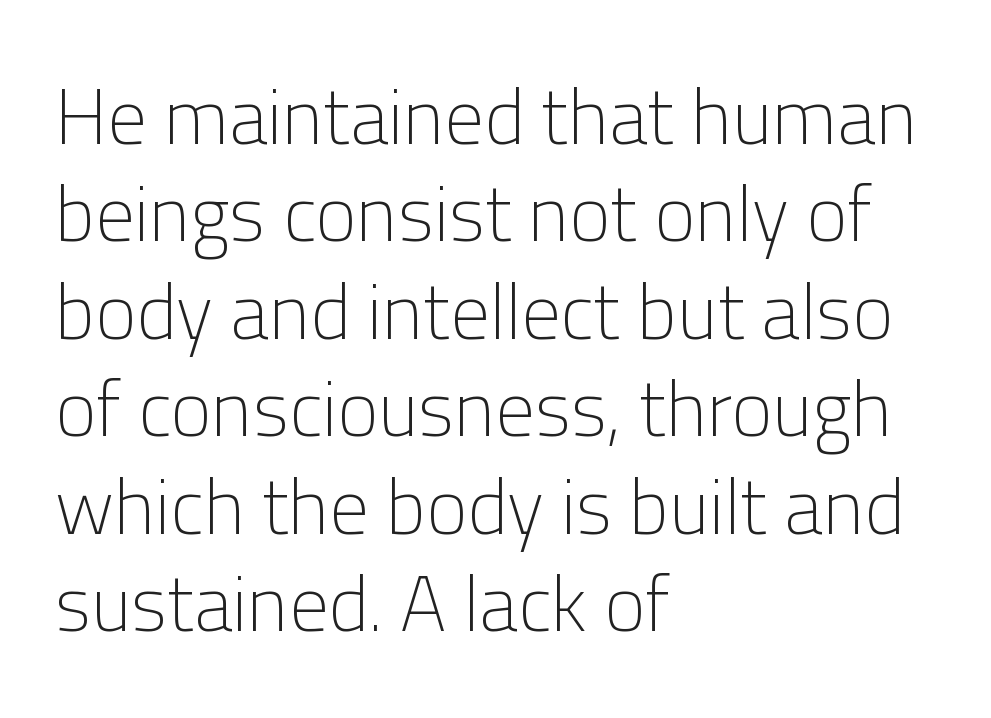
{"serif": "no", "italic": "no", "bold": "no", "weight": "light", "width": "normal", "stroke_contrast": "low", "x_height": "medium", "monospaced": "no", "underline": "no", "align": "left", "line_spacing": "normal", "line_spacing_ratio": 1.25, "letter_spacing": "normal", "letter_spacing_em": 0.0, "glyph_px": 78}
